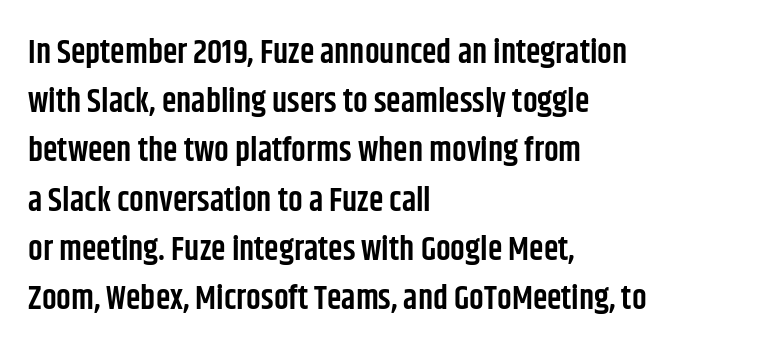
{"serif": "no", "italic": "no", "bold": "semi", "weight": "semibold", "width": "condensed", "stroke_contrast": "low", "x_height": "large", "monospaced": "no", "underline": "no", "align": "left", "line_spacing": "normal", "line_spacing_ratio": 1.49, "letter_spacing": "normal", "letter_spacing_em": 0.0, "glyph_px": 33}
